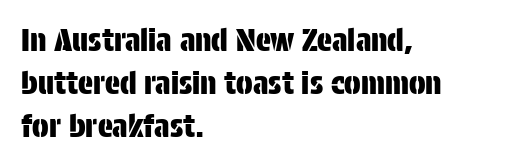
{"serif": "no", "italic": "no", "width": "condensed", "stroke_contrast": "low", "x_height": "large", "monospaced": "no", "underline": "no", "align": "left", "line_spacing": "normal", "line_spacing_ratio": 1.39, "letter_spacing": "normal", "letter_spacing_em": 0.0, "glyph_px": 31}
